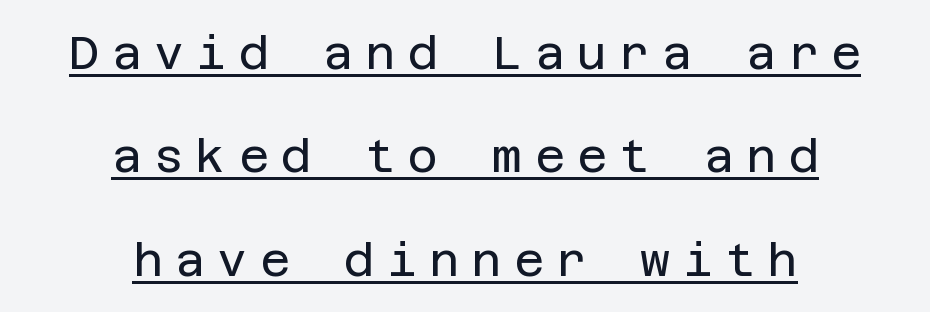
Visually the block forms a symmetrical silhouette, jagged on both flanks. Upright lettering throughout. The letterforms sit at book weight or below. Notice the wide empty band between every row — that's loose leading.
